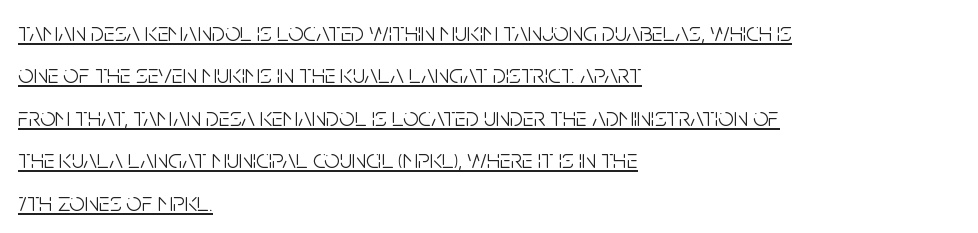
The image shows 27 px text type, upright; set left-aligned, normal line spacing (1.57x), normal letter spacing, underlined.
